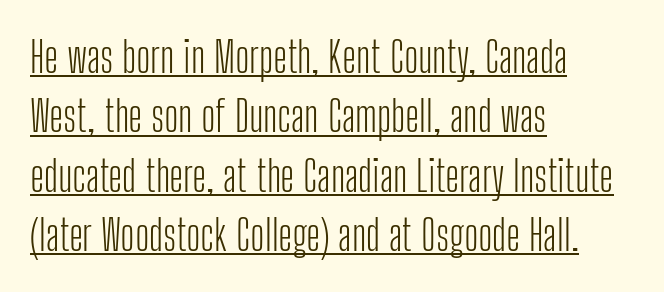
Q: Is the text bold? A: No.
Q: Is the text italic (slanted)? A: No, it is upright.
Q: Is the typeface a serif or a sans-serif typeface? A: Sans-serif.
Q: Is the text underlined? A: Yes.
Q: How is the paragraph aligned? A: Left-aligned.
Q: Is the spacing between letters normal or unusually wide? A: Normal.
Q: Is the spacing between lines tight, normal or loose? A: Normal.
Q: Width (condensed, normal, or wide)? A: Condensed.
Q: Stroke contrast? A: Low.
Q: x-height? A: Medium.
Q: Monospaced? A: No.
